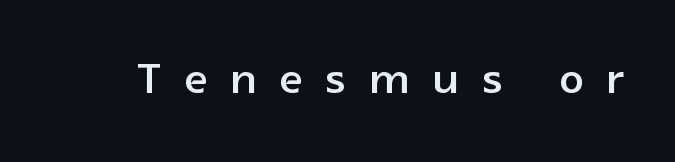
Q: Is the text italic (slanted)? A: No, it is upright.
Q: Is the typeface a serif or a sans-serif typeface? A: Sans-serif.
Q: Is the text underlined? A: No.
Q: Is the spacing between letters normal or unusually wide? A: Unusually wide.
Q: Width (condensed, normal, or wide)? A: Normal.
Q: x-height? A: Medium.
Q: Monospaced? A: No.
